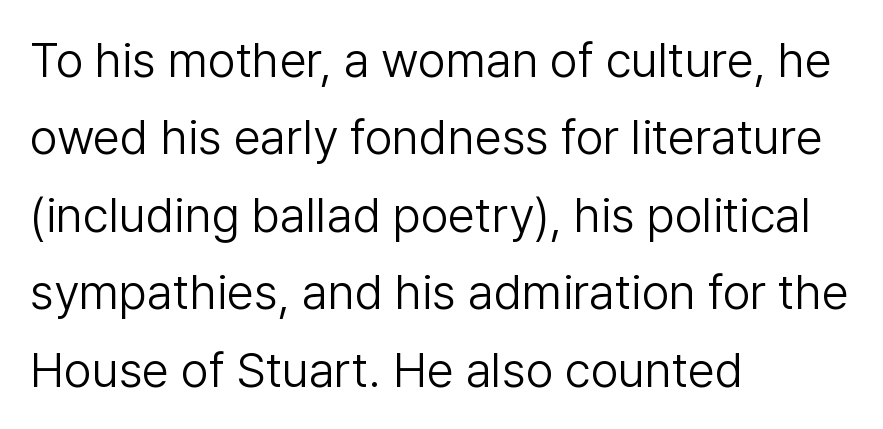
The image shows 49 px light sans-serif type, upright; set left-aligned, normal line spacing (1.58x), normal letter spacing, not underlined; low stroke contrast and a medium x-height.
